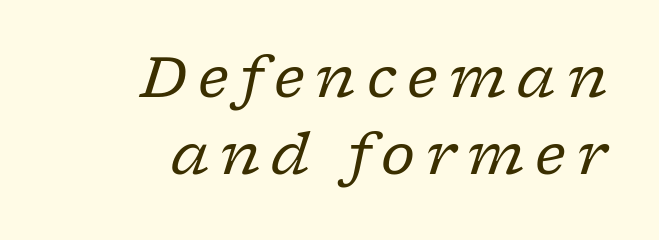
{"serif": "yes", "italic": "yes", "lean": "right", "slant_degrees": 17, "bold": "no", "weight": "regular", "width": "normal", "stroke_contrast": "low", "x_height": "medium", "monospaced": "no", "underline": "no", "align": "right", "line_spacing": "normal", "line_spacing_ratio": 1.32, "glyph_px": 58}
